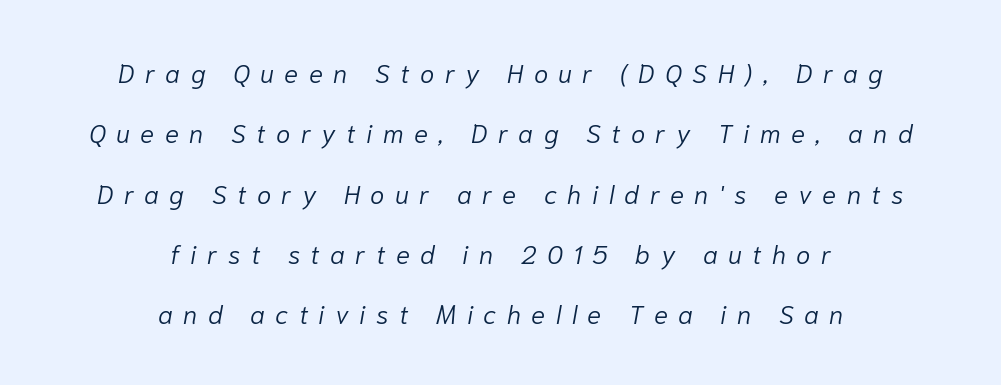
Line starts and ends both wander, symmetrically. The characters are drawn with everyday or finer stroke widths. Slant detected: the letters are inclined. The horizontal fit of the characters is loose and conspicuously gappy. Whoever set this chose breathing room over compactness in the vertical rhythm.
